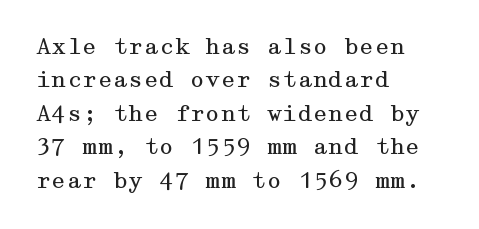
Q: Is the text bold? A: No.
Q: Is the text italic (slanted)? A: No, it is upright.
Q: Is the text underlined? A: No.
Q: How is the paragraph aligned? A: Left-aligned.
Q: Is the spacing between letters normal or unusually wide? A: Normal.
Q: Is the spacing between lines tight, normal or loose? A: Normal.
